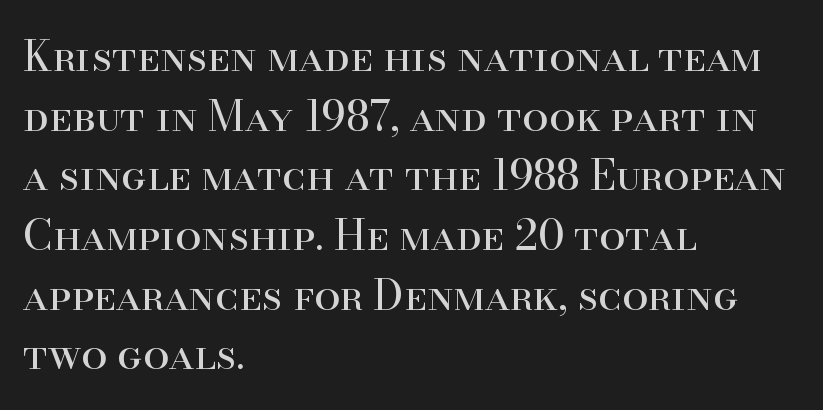
Q: Is the text bold? A: No.
Q: Is the text italic (slanted)? A: No, it is upright.
Q: Is the typeface a serif or a sans-serif typeface? A: Serif.
Q: Is the text underlined? A: No.
Q: How is the paragraph aligned? A: Left-aligned.
Q: Is the spacing between letters normal or unusually wide? A: Normal.
Q: Is the spacing between lines tight, normal or loose? A: Normal.
Q: Width (condensed, normal, or wide)? A: Normal.
Q: Stroke contrast? A: High.
Q: x-height? A: Small.
Q: Monospaced? A: No.
